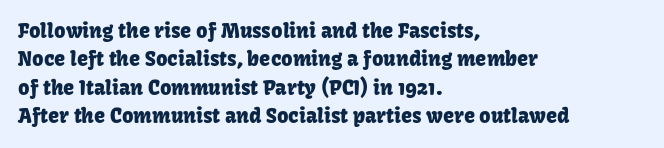
Q: Is the text italic (slanted)? A: No, it is upright.
Q: Is the text underlined? A: No.
Q: How is the paragraph aligned? A: Left-aligned.
Q: Is the spacing between letters normal or unusually wide? A: Normal.
Q: Is the spacing between lines tight, normal or loose? A: Normal.
